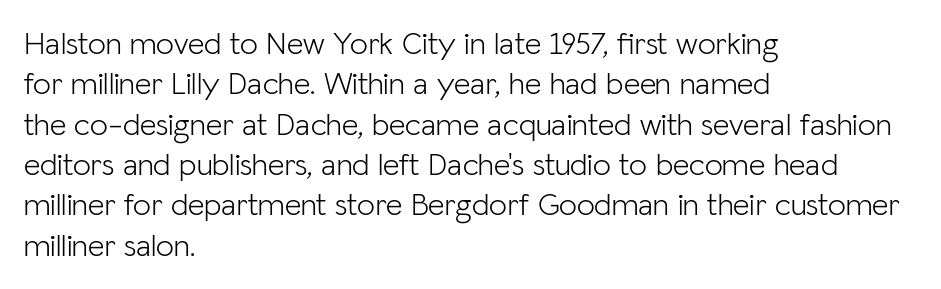
{"serif": "no", "italic": "no", "bold": "no", "weight": "light", "width": "normal", "stroke_contrast": "low", "x_height": "medium", "monospaced": "no", "underline": "no", "align": "left", "line_spacing": "normal", "line_spacing_ratio": 1.26, "letter_spacing": "normal", "letter_spacing_em": 0.0, "glyph_px": 32}
